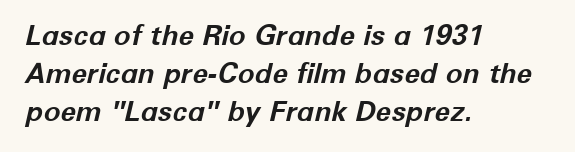
Q: Is the text bold? A: Yes.
Q: Is the text italic (slanted)? A: Yes, it leans right by about 12 degrees.
Q: Is the text underlined? A: No.
Q: How is the paragraph aligned? A: Left-aligned.
Q: Is the spacing between letters normal or unusually wide? A: Normal.
Q: Is the spacing between lines tight, normal or loose? A: Normal.
Q: Width (condensed, normal, or wide)? A: Normal.
Q: Stroke contrast? A: Low.
Q: x-height? A: Medium.
Q: Monospaced? A: No.
